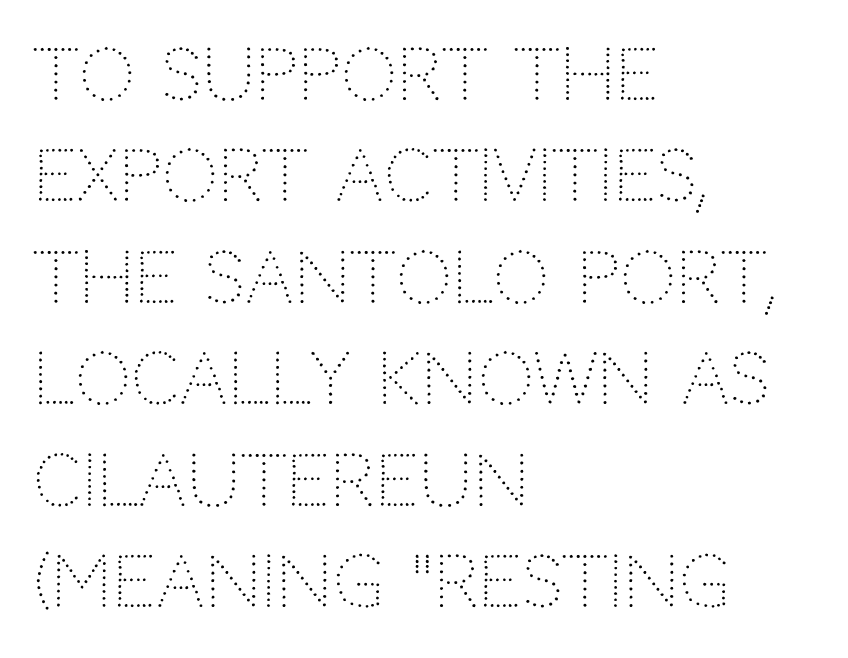
Q: Is the text bold? A: No.
Q: Is the text italic (slanted)? A: No, it is upright.
Q: Is the typeface a serif or a sans-serif typeface? A: Sans-serif.
Q: Is the text underlined? A: No.
Q: How is the paragraph aligned? A: Left-aligned.
Q: Is the spacing between letters normal or unusually wide? A: Normal.
Q: Is the spacing between lines tight, normal or loose? A: Normal.
Q: Width (condensed, normal, or wide)? A: Normal.
Q: Stroke contrast? A: Low.
Q: x-height? A: Large.
Q: Monospaced? A: No.
